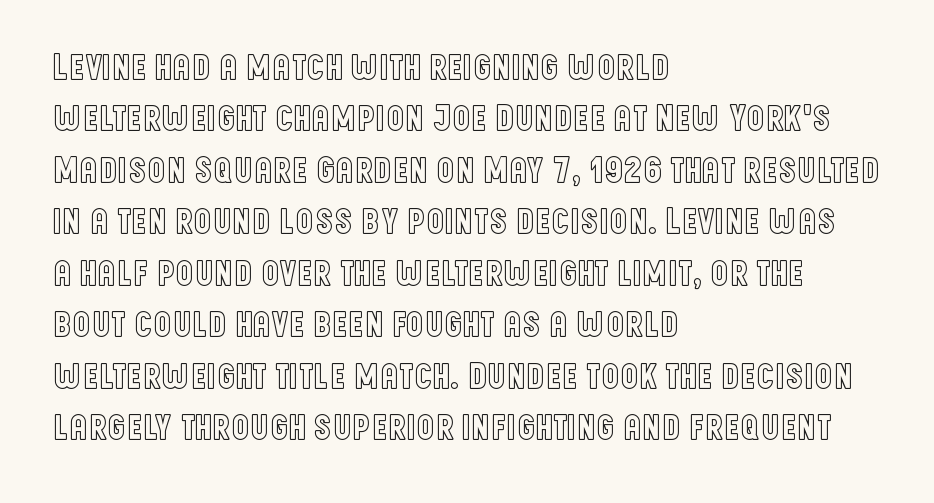
Q: Is the text italic (slanted)? A: No, it is upright.
Q: Is the text underlined? A: No.
Q: How is the paragraph aligned? A: Left-aligned.
Q: Is the spacing between letters normal or unusually wide? A: Normal.
Q: Is the spacing between lines tight, normal or loose? A: Normal.
Q: Width (condensed, normal, or wide)? A: Condensed.
Q: x-height? A: Large.
Q: Monospaced? A: No.
